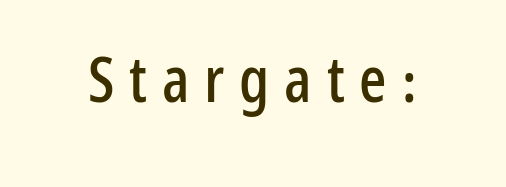
Q: Is the text italic (slanted)? A: No, it is upright.
Q: Is the typeface a serif or a sans-serif typeface? A: Sans-serif.
Q: Is the text underlined? A: No.
Q: Is the spacing between letters normal or unusually wide? A: Unusually wide.
Q: Width (condensed, normal, or wide)? A: Condensed.
Q: Stroke contrast? A: Low.
Q: x-height? A: Medium.
Q: Monospaced? A: No.
